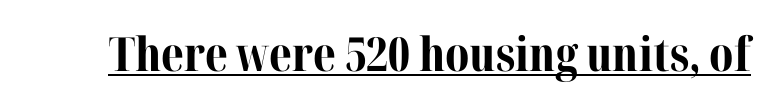
{"serif": "yes", "italic": "no", "bold": "yes", "weight": "bold", "width": "normal", "stroke_contrast": "medium", "x_height": "medium", "monospaced": "no", "underline": "yes", "letter_spacing": "normal", "letter_spacing_em": 0.0, "glyph_px": 47}
